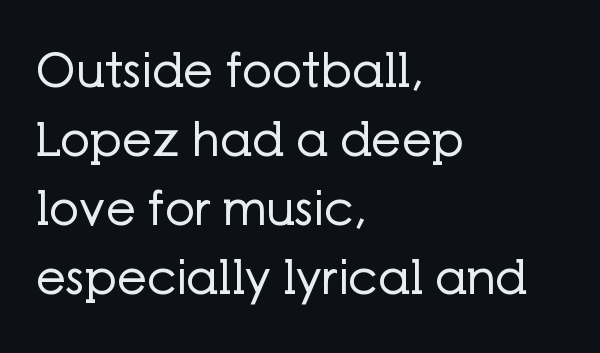
Leading: standard. Examine the stroke ends and you'll find no serifs. Spacing verdict: proportional, widths tailored to each character. Vertical strokes here are truly vertical. The lines are quadded left.
